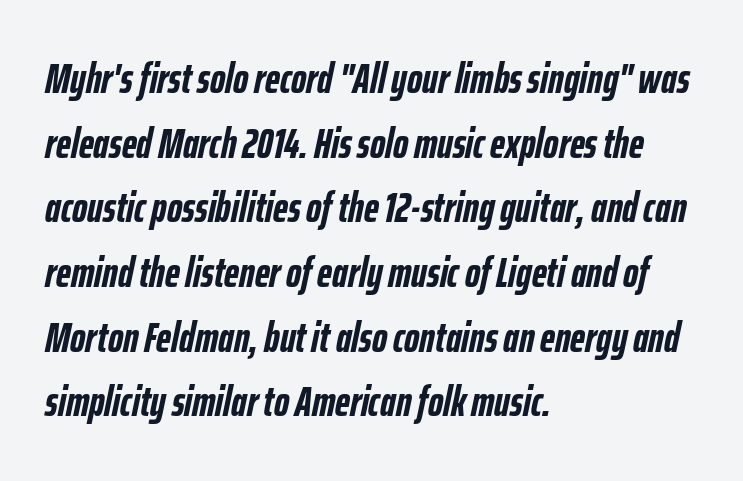
Pretty heavy lettering here — definitely bold. Notice how descenders clear the ascenders below comfortably — that's standard leading. Rule under the text: the space is simply empty. A classic flush-left, rag-right setting is used for this passage.
